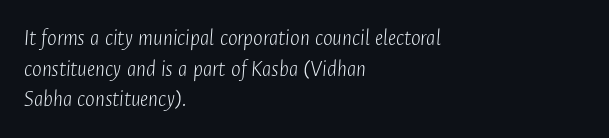
{"italic": "yes", "lean": "right", "slant_degrees": 4, "bold": "no", "underline": "no", "align": "left", "line_spacing": "normal", "line_spacing_ratio": 1.33, "letter_spacing": "normal", "letter_spacing_em": 0.0, "glyph_px": 23}
